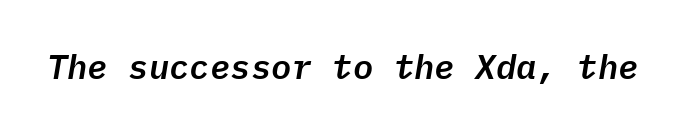
The image shows 34 px text type, italic (leaning right), monospaced; set normal letter spacing, not underlined; low stroke contrast and a medium x-height.
